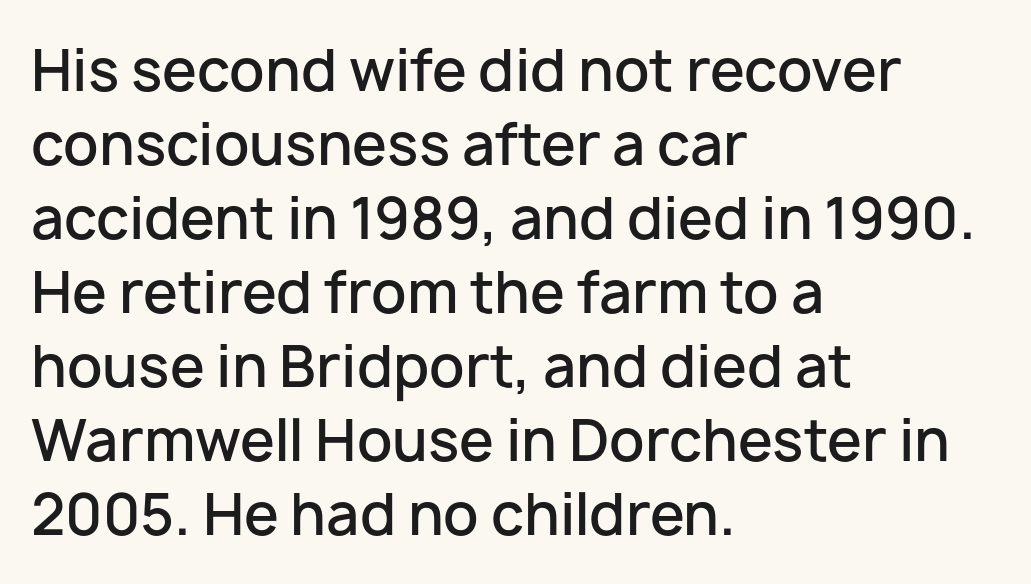
Q: Is the text bold? A: Semi-bold.
Q: Is the text italic (slanted)? A: No, it is upright.
Q: Is the typeface a serif or a sans-serif typeface? A: Sans-serif.
Q: Is the text underlined? A: No.
Q: How is the paragraph aligned? A: Left-aligned.
Q: Is the spacing between letters normal or unusually wide? A: Normal.
Q: Is the spacing between lines tight, normal or loose? A: Normal.
Q: Width (condensed, normal, or wide)? A: Normal.
Q: Stroke contrast? A: Low.
Q: x-height? A: Medium.
Q: Monospaced? A: No.
